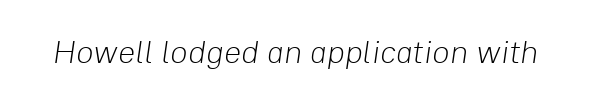
{"italic": "yes", "lean": "right", "slant_degrees": 8, "bold": "no", "weight": "light", "width": "normal", "stroke_contrast": "low", "x_height": "medium", "monospaced": "no", "underline": "no", "letter_spacing": "normal", "letter_spacing_em": 0.0, "glyph_px": 32}
